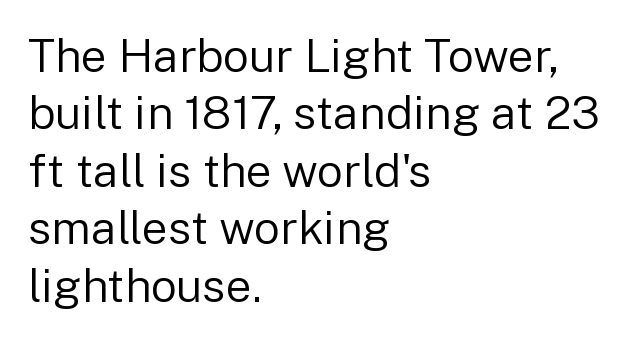
The words here are not underlined. A roman cut, with each character standing at attention. There is no visible air inserted between adjacent glyphs. The type family on display is of the sans-serif kind.
